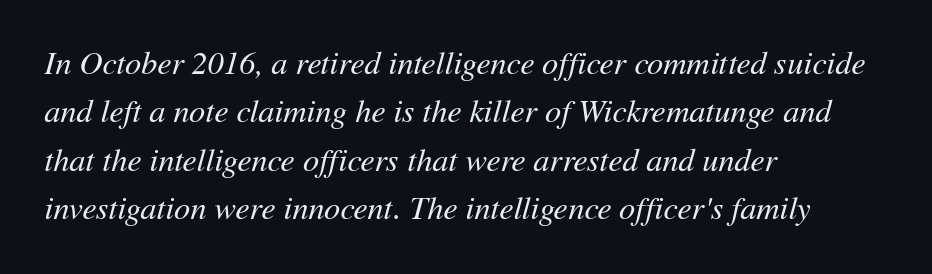
Q: Is the text bold? A: No.
Q: Is the text italic (slanted)? A: Yes, it leans right by about 11 degrees.
Q: Is the text underlined? A: No.
Q: How is the paragraph aligned? A: Left-aligned.
Q: Is the spacing between letters normal or unusually wide? A: Normal.
Q: Is the spacing between lines tight, normal or loose? A: Normal.
Q: Width (condensed, normal, or wide)? A: Normal.
Q: Stroke contrast? A: Medium.
Q: x-height? A: Medium.
Q: Monospaced? A: No.
